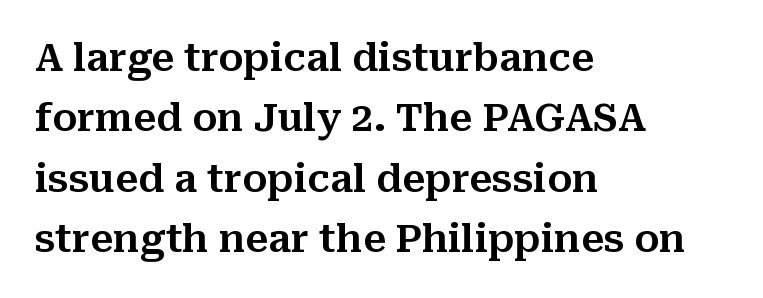
The image shows 38 px serif type, upright; set left-aligned, normal line spacing (1.59x), normal letter spacing, not underlined; medium stroke contrast and a medium x-height.
